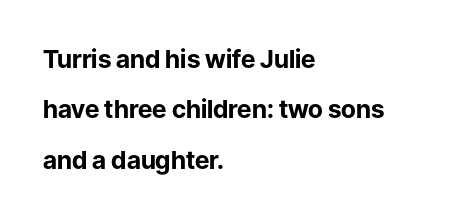
The image shows 25 px bold type, upright; set left-aligned, loose line spacing (2.02x), normal letter spacing, not underlined.
